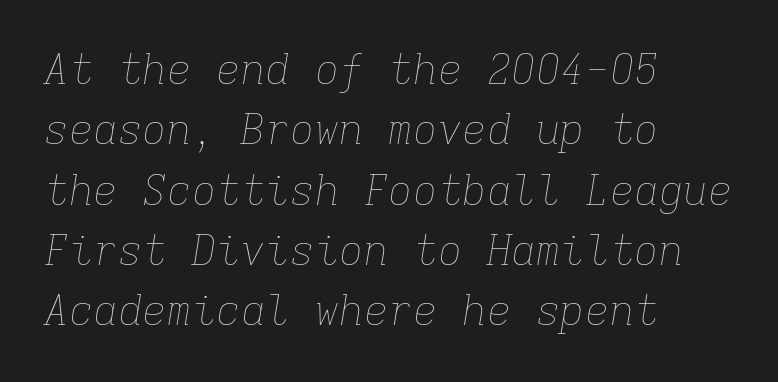
Q: Is the text bold? A: No.
Q: Is the text italic (slanted)? A: Yes, it leans right by about 9 degrees.
Q: Is the text underlined? A: No.
Q: How is the paragraph aligned? A: Left-aligned.
Q: Is the spacing between letters normal or unusually wide? A: Normal.
Q: Is the spacing between lines tight, normal or loose? A: Normal.
Q: Width (condensed, normal, or wide)? A: Normal.
Q: Stroke contrast? A: Low.
Q: x-height? A: Medium.
Q: Monospaced? A: Yes.
